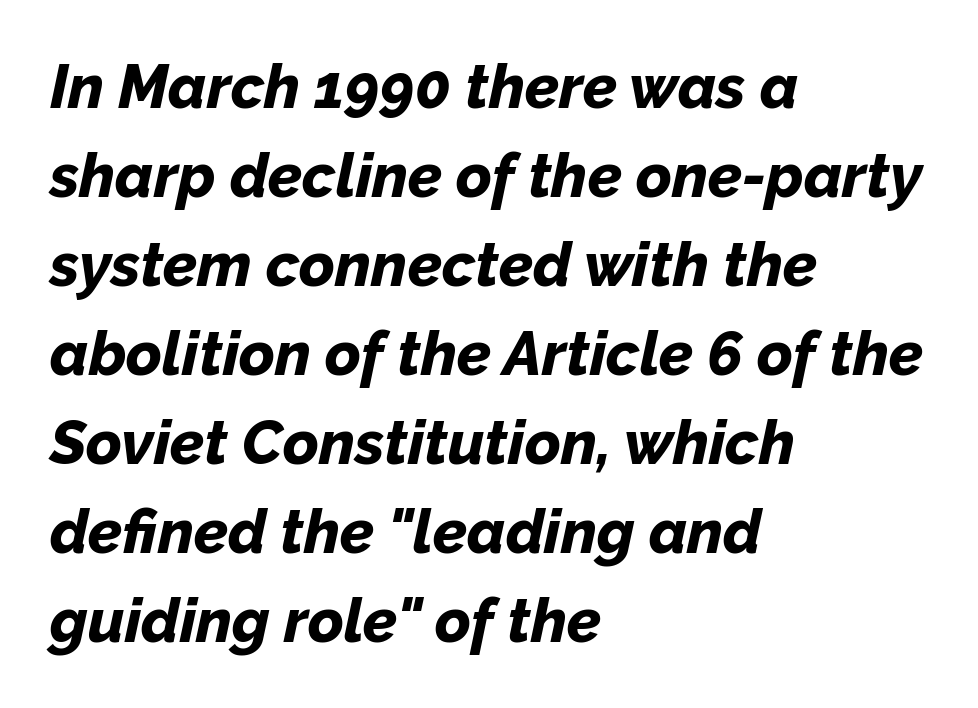
Each glyph is drawn with heavy, bold strokes. The face used here has a pronounced slope to its letters. In terms of leading, this rendering sits right in the middle. Compared with typical body copy, the letter spacing here is the same. Leftover space on each line is placed entirely after the last word. Descenders hang freely into open space.
